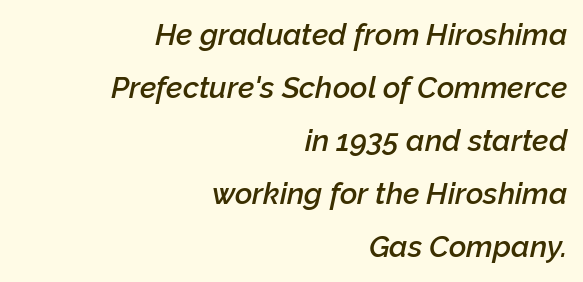
The image shows 30 px semibold type, italic (leaning right); set right-aligned, line spacing 1.77x, normal letter spacing, not underlined; low stroke contrast and a medium x-height.
